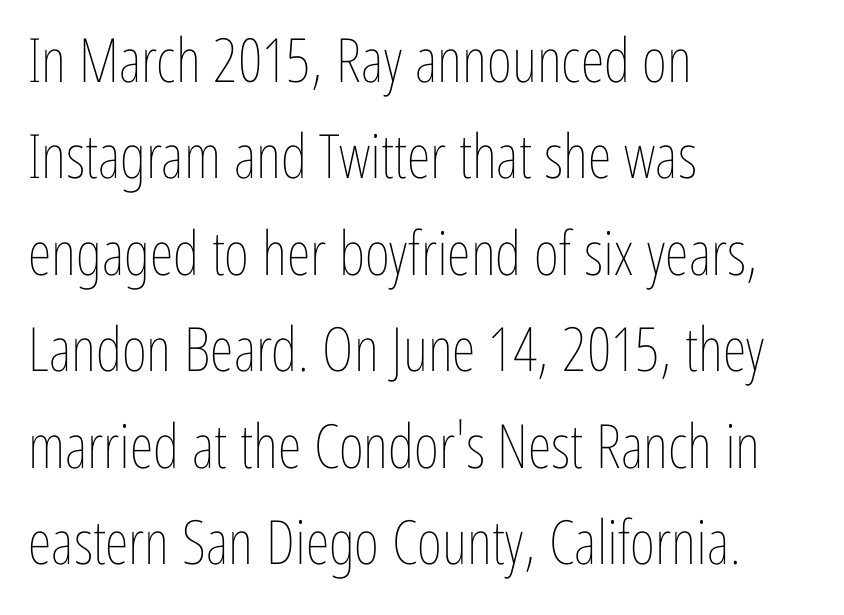
The image shows 61 px thin, condensed type, upright; set left-aligned, normal line spacing (1.58x), normal letter spacing, not underlined; low stroke contrast and a medium x-height.
